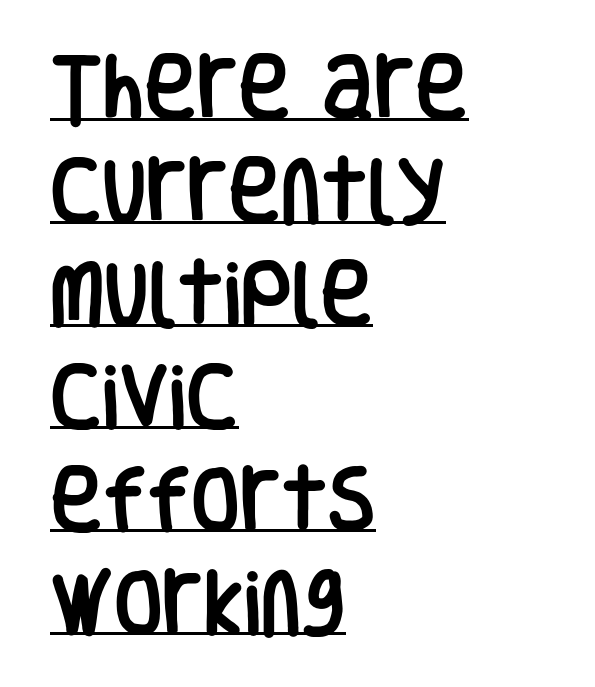
Q: Is the text italic (slanted)? A: No, it is upright.
Q: Is the typeface a serif or a sans-serif typeface? A: Sans-serif.
Q: Is the text underlined? A: Yes.
Q: How is the paragraph aligned? A: Left-aligned.
Q: Is the spacing between letters normal or unusually wide? A: Normal.
Q: Is the spacing between lines tight, normal or loose? A: Normal.
Q: Width (condensed, normal, or wide)? A: Condensed.
Q: Stroke contrast? A: Low.
Q: x-height? A: Large.
Q: Monospaced? A: No.
